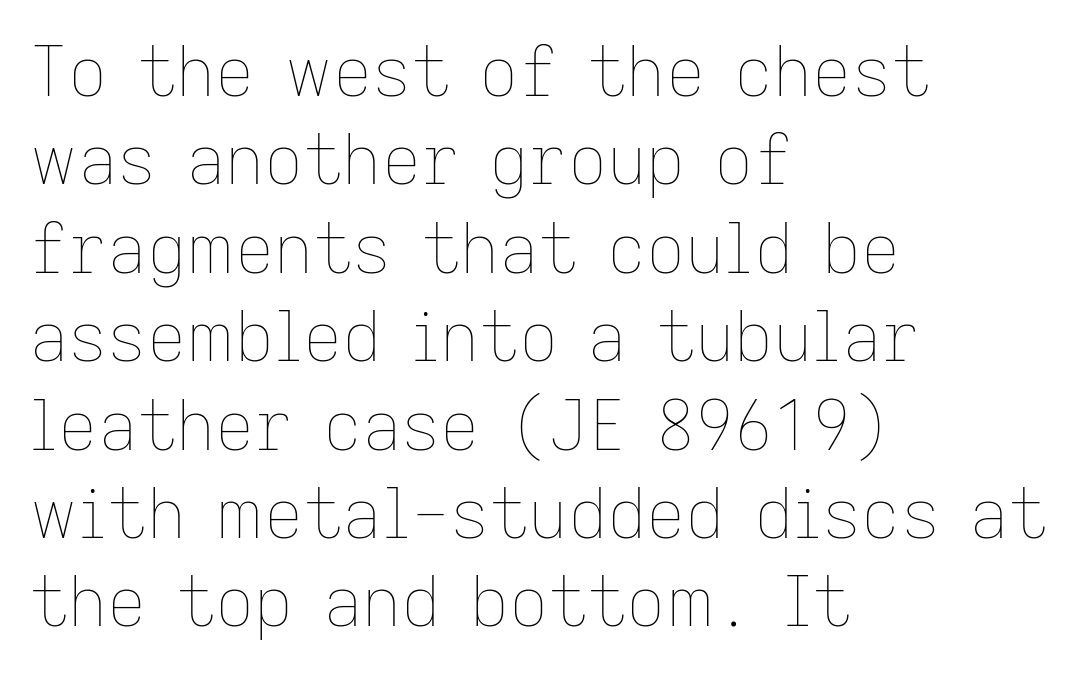
{"italic": "no", "bold": "no", "weight": "thin", "width": "normal", "stroke_contrast": "low", "x_height": "medium", "monospaced": "no", "underline": "no", "align": "left", "line_spacing": "normal", "line_spacing_ratio": 1.3, "letter_spacing": "normal", "letter_spacing_em": 0.0, "glyph_px": 68}
